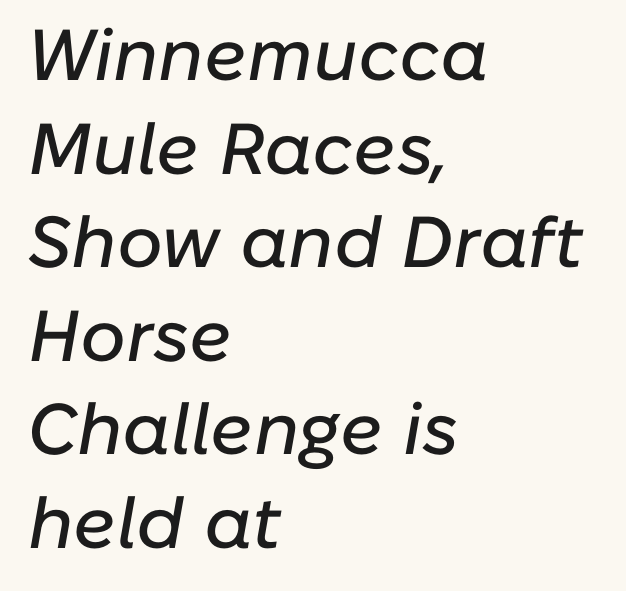
Q: Is the text italic (slanted)? A: Yes, it leans right by about 10 degrees.
Q: Is the text underlined? A: No.
Q: How is the paragraph aligned? A: Left-aligned.
Q: Is the spacing between letters normal or unusually wide? A: Normal.
Q: Is the spacing between lines tight, normal or loose? A: Normal.
Q: Width (condensed, normal, or wide)? A: Normal.
Q: Stroke contrast? A: Low.
Q: x-height? A: Medium.
Q: Monospaced? A: No.
